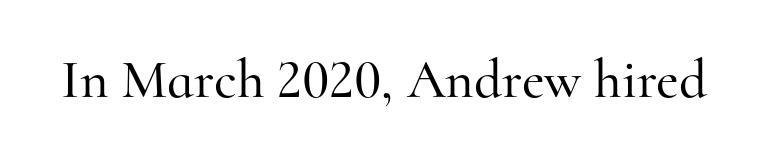
The image shows 55 px serif type, upright; set normal letter spacing, not underlined; high stroke contrast and a small x-height.
